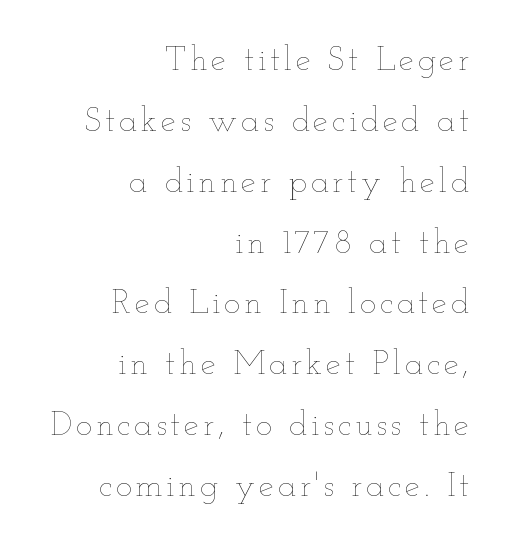
Q: Is the text bold? A: No.
Q: Is the text italic (slanted)? A: No, it is upright.
Q: Is the text underlined? A: No.
Q: How is the paragraph aligned? A: Right-aligned.
Q: Width (condensed, normal, or wide)? A: Wide.
Q: Stroke contrast? A: Low.
Q: x-height? A: Small.
Q: Monospaced? A: No.
